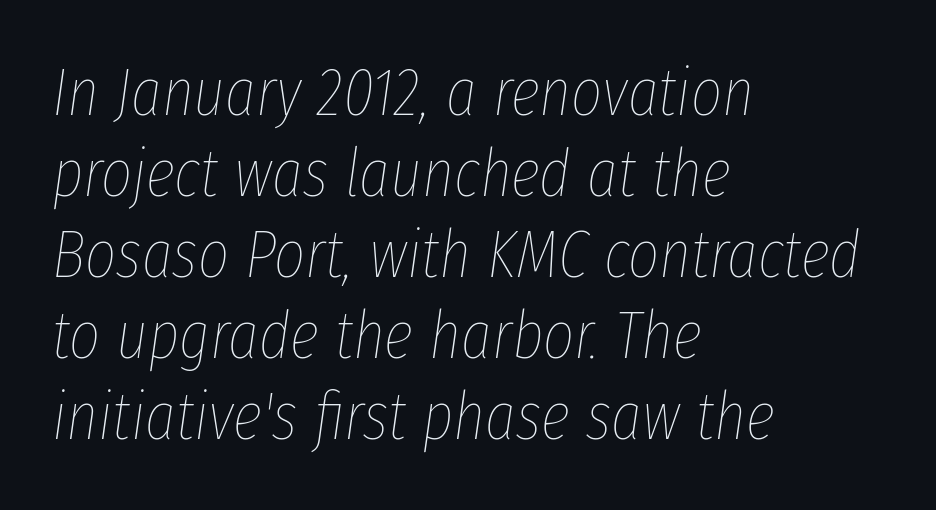
Q: Is the text bold? A: No.
Q: Is the text italic (slanted)? A: Yes, it leans right by about 8 degrees.
Q: Is the text underlined? A: No.
Q: How is the paragraph aligned? A: Left-aligned.
Q: Is the spacing between letters normal or unusually wide? A: Normal.
Q: Width (condensed, normal, or wide)? A: Condensed.
Q: Stroke contrast? A: Low.
Q: x-height? A: Medium.
Q: Monospaced? A: No.
